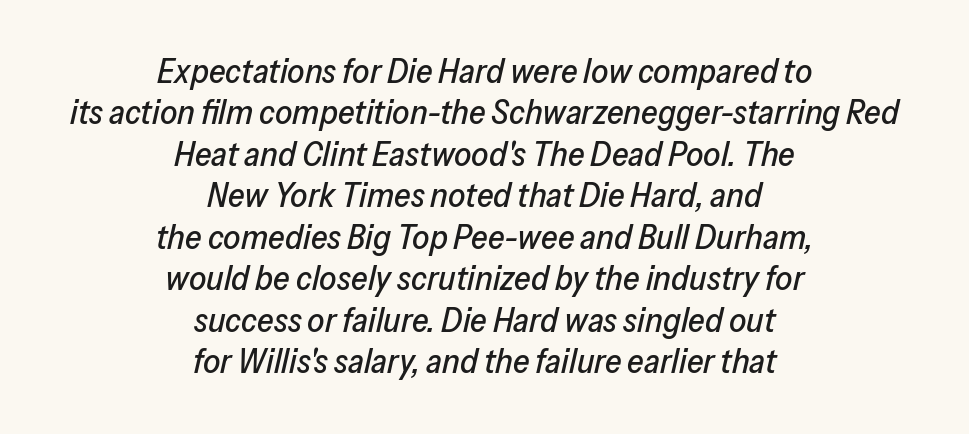
Q: Is the text italic (slanted)? A: Yes, it leans right by about 13 degrees.
Q: Is the text underlined? A: No.
Q: How is the paragraph aligned? A: Centered.
Q: Is the spacing between letters normal or unusually wide? A: Normal.
Q: Width (condensed, normal, or wide)? A: Normal.
Q: Stroke contrast? A: Low.
Q: x-height? A: Medium.
Q: Monospaced? A: No.
